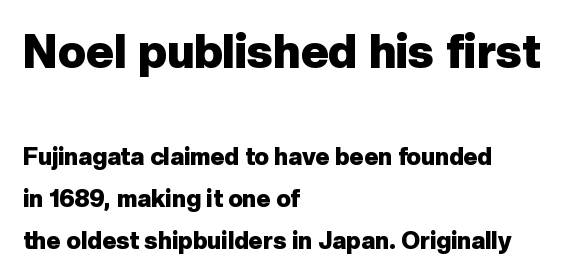
{"serif": "no", "italic": "no", "bold": "yes", "weight": "heavy", "width": "normal", "stroke_contrast": "low", "x_height": "medium", "monospaced": "no", "underline": "no", "align": "left", "line_spacing_ratio": 1.74, "letter_spacing": "normal", "letter_spacing_em": 0.0, "larger_block": "first", "size_ratio": 1.96, "glyph_px": 47}
